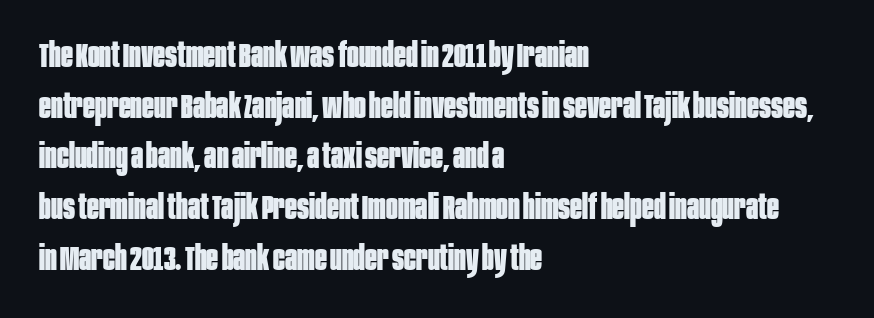
Proportional: the letters do not fall into vertical columns. Reading down the block, your eye returns to a fixed left position each line. Look at the bottom of the vertical strokes: they stop flat, with no serifs. Caption: bold face, heavy strokes. Baseline-to-baseline distance is the conventional proportion of letter height.
